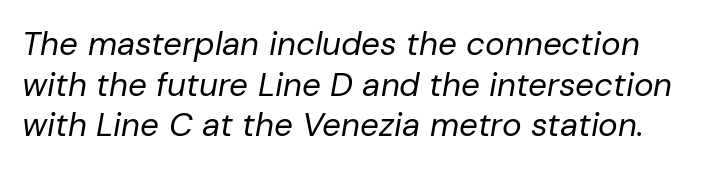
{"italic": "yes", "lean": "right", "slant_degrees": 10, "bold": "no", "weight": "regular", "width": "normal", "stroke_contrast": "low", "x_height": "medium", "monospaced": "no", "underline": "no", "line_spacing_ratio": 1.23, "letter_spacing": "normal", "letter_spacing_em": 0.0, "glyph_px": 33}
